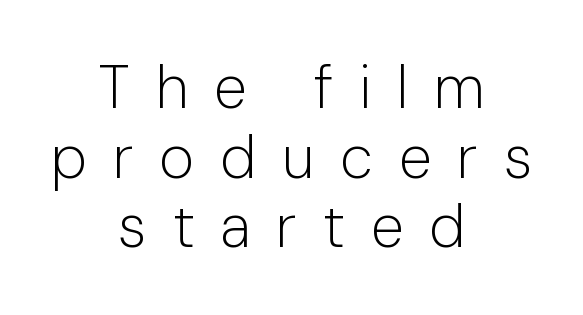
The image shows 60 px light sans-serif type, upright; set centered, line spacing 1.16x, unusually wide letter spacing (+0.43 em), not underlined; low stroke contrast and a medium x-height.
